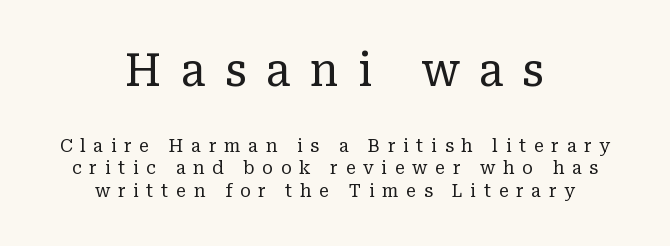
Q: Is the text bold? A: No.
Q: Is the text italic (slanted)? A: No, it is upright.
Q: Is the typeface a serif or a sans-serif typeface? A: Serif.
Q: Is the text underlined? A: No.
Q: How is the paragraph aligned? A: Centered.
Q: Is the spacing between letters normal or unusually wide? A: Unusually wide.
Q: Which block of text is set in a larger size, the first (top) or the second (bottom)? A: The first (top) one.
Q: Width (condensed, normal, or wide)? A: Normal.
Q: Stroke contrast? A: Low.
Q: x-height? A: Medium.
Q: Monospaced? A: No.
